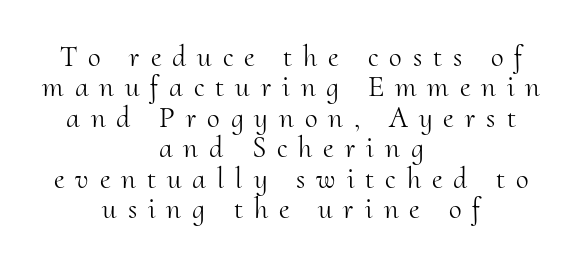
{"serif": "yes", "italic": "no", "bold": "no", "weight": "light", "width": "normal", "stroke_contrast": "medium", "x_height": "small", "monospaced": "no", "underline": "no", "align": "center", "line_spacing": "tight", "line_spacing_ratio": 1.05, "letter_spacing": "wide", "letter_spacing_em": 0.38, "glyph_px": 29}
